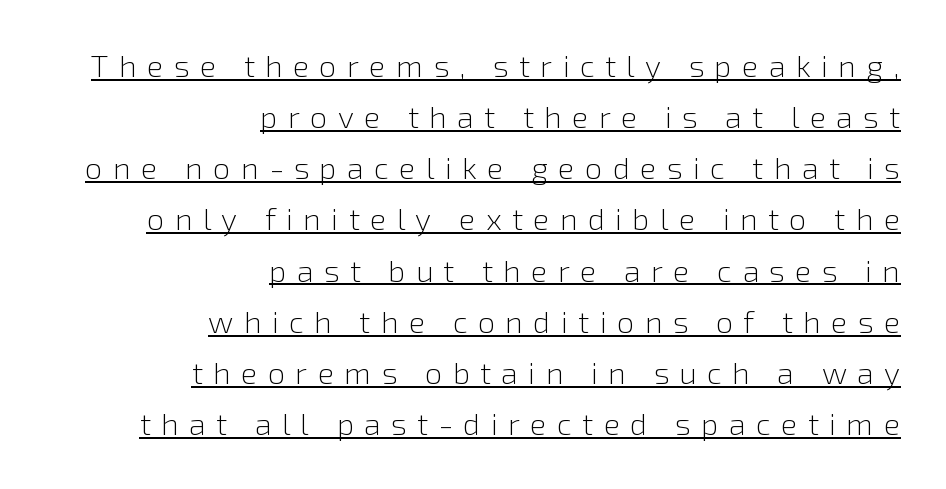
{"serif": "no", "italic": "no", "bold": "no", "weight": "light", "width": "normal", "stroke_contrast": "low", "x_height": "medium", "monospaced": "no", "underline": "yes", "align": "right", "line_spacing": "normal", "line_spacing_ratio": 1.65, "letter_spacing": "wide", "letter_spacing_em": 0.33, "glyph_px": 31}
